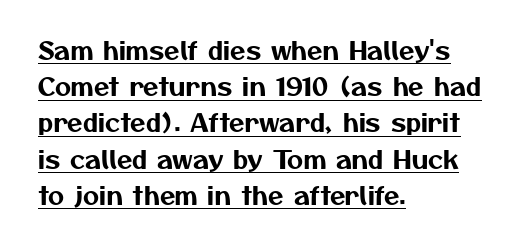
The image shows 25 px text type; set left-aligned, normal line spacing (1.45x), normal letter spacing, underlined.
